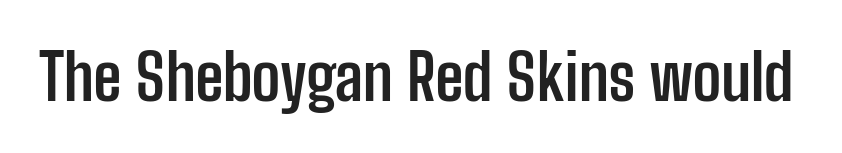
{"serif": "no", "italic": "no", "bold": "yes", "weight": "semibold", "width": "condensed", "stroke_contrast": "low", "x_height": "medium", "monospaced": "no", "underline": "no", "letter_spacing": "normal", "letter_spacing_em": 0.0, "glyph_px": 64}
